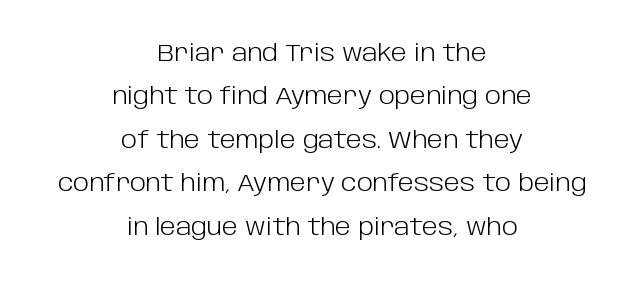
Does extra space separate the letters? No, they use regular spacing. The rendering positions every line midway between the sides. A light-to-regular cut is what we see here. A typesetter would mark this as roman, not italic.
